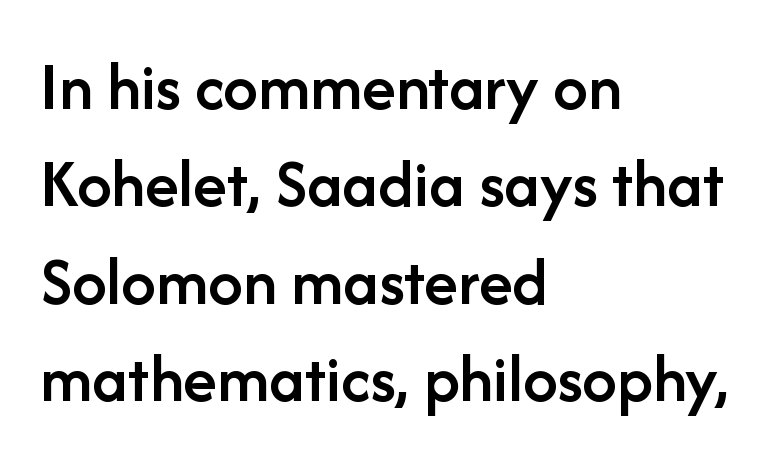
Q: Is the text bold? A: Semi-bold.
Q: Is the text italic (slanted)? A: No, it is upright.
Q: Is the typeface a serif or a sans-serif typeface? A: Sans-serif.
Q: Is the text underlined? A: No.
Q: How is the paragraph aligned? A: Left-aligned.
Q: Is the spacing between letters normal or unusually wide? A: Normal.
Q: Is the spacing between lines tight, normal or loose? A: Normal.
Q: Width (condensed, normal, or wide)? A: Normal.
Q: Stroke contrast? A: Low.
Q: x-height? A: Medium.
Q: Monospaced? A: No.
